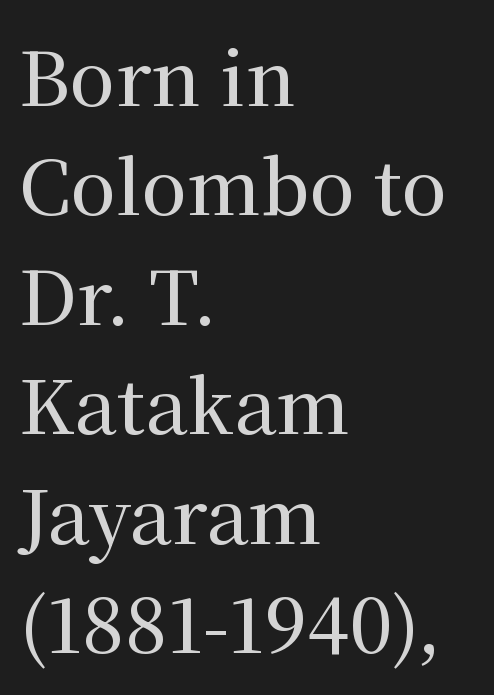
Q: Is the text italic (slanted)? A: No, it is upright.
Q: Is the typeface a serif or a sans-serif typeface? A: Serif.
Q: Is the text underlined? A: No.
Q: How is the paragraph aligned? A: Left-aligned.
Q: Is the spacing between letters normal or unusually wide? A: Normal.
Q: Is the spacing between lines tight, normal or loose? A: Normal.
Q: Width (condensed, normal, or wide)? A: Normal.
Q: Stroke contrast? A: Medium.
Q: x-height? A: Medium.
Q: Monospaced? A: No.
